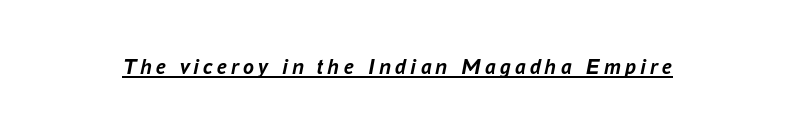
Emphasis by weight is at full strength: bold. Observe the lean: these are italic letterforms. You can see a thin bar hugging the bottom of the glyphs.
